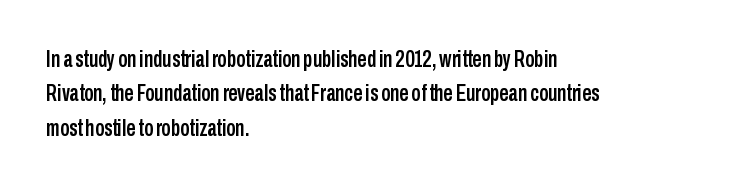
{"italic": "no", "underline": "no", "align": "left", "line_spacing": "normal", "line_spacing_ratio": 1.49, "letter_spacing": "normal", "letter_spacing_em": 0.0, "glyph_px": 23}
